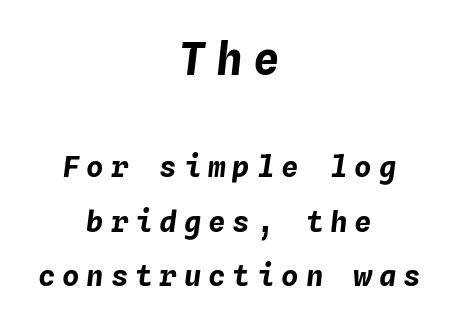
{"italic": "yes", "lean": "right", "slant_degrees": 4, "bold": "yes", "weight": "bold", "width": "normal", "stroke_contrast": "low", "x_height": "medium", "monospaced": "yes", "underline": "no", "align": "center", "line_spacing_ratio": 1.87, "letter_spacing": "wide", "letter_spacing_em": 0.24, "larger_block": "first", "size_ratio": 1.52, "glyph_px": 44}
